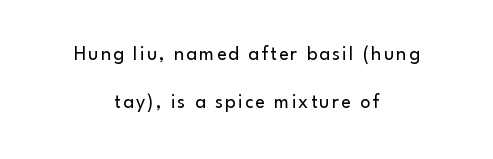
{"italic": "no", "bold": "no", "underline": "no", "align": "center", "line_spacing": "loose", "line_spacing_ratio": 2.4, "glyph_px": 20}
